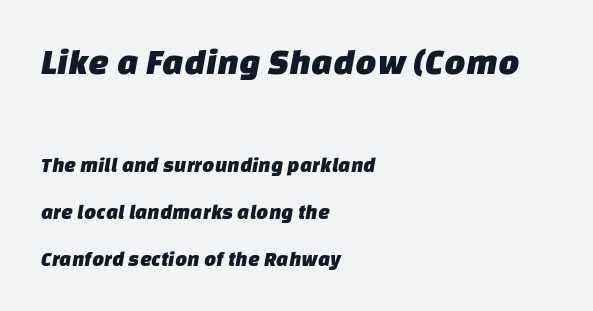
Notice the wide empty band between every row — that's loose leading. The ragged edge is on the right, which tells us the setting is flush left. Between one letter and the next there's only the usual sliver of space. These lines are rendered in a variable-pitch font. Typesetter's note — upper block bumped up in size, lower block left smaller.
